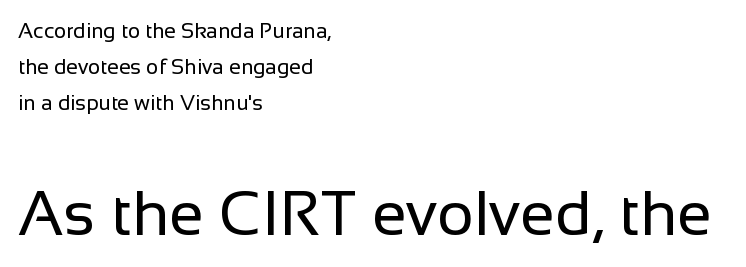
Default kerning and tracking; the words read as compact shapes. To sum up the face: it is a sans, with no serifs. The designer gave the closing block more size than the opening block. Leftover space on each line is placed entirely after the last word. Looks like regular typesetting: each glyph gets only the width it needs.
